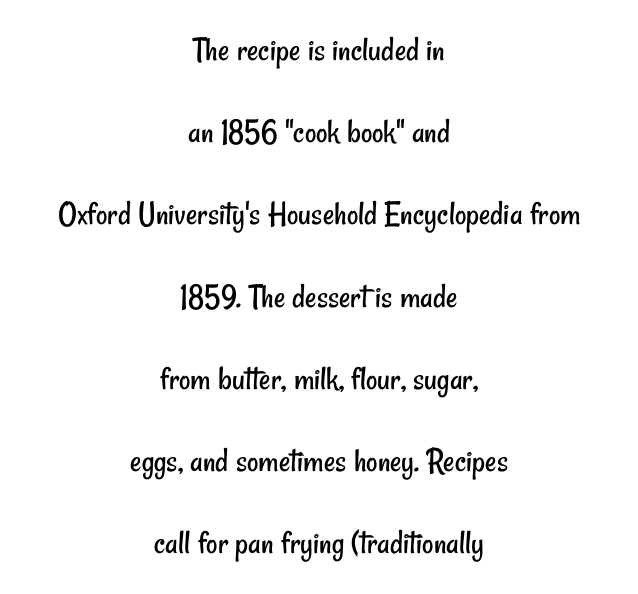
{"serif": "no", "bold": "no", "weight": "regular", "width": "condensed", "stroke_contrast": "low", "x_height": "small", "monospaced": "no", "underline": "no", "align": "center", "line_spacing": "loose", "line_spacing_ratio": 2.35, "letter_spacing": "normal", "letter_spacing_em": 0.0, "glyph_px": 35}
